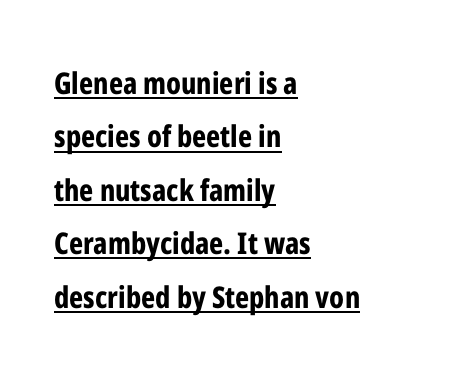
Q: Is the text bold? A: Yes.
Q: Is the text italic (slanted)? A: No, it is upright.
Q: Is the typeface a serif or a sans-serif typeface? A: Sans-serif.
Q: Is the text underlined? A: Yes.
Q: How is the paragraph aligned? A: Left-aligned.
Q: Is the spacing between letters normal or unusually wide? A: Normal.
Q: Width (condensed, normal, or wide)? A: Condensed.
Q: Stroke contrast? A: Low.
Q: x-height? A: Medium.
Q: Monospaced? A: No.
